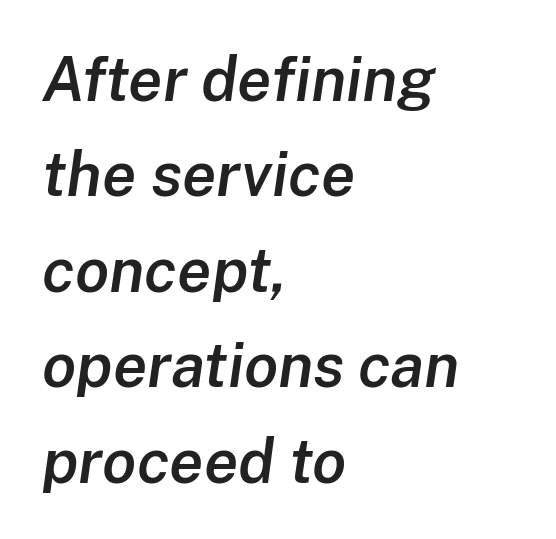
The image shows 62 px semibold type, italic (leaning right); set left-aligned, normal line spacing (1.54x), normal letter spacing, not underlined; low stroke contrast and a medium x-height.
